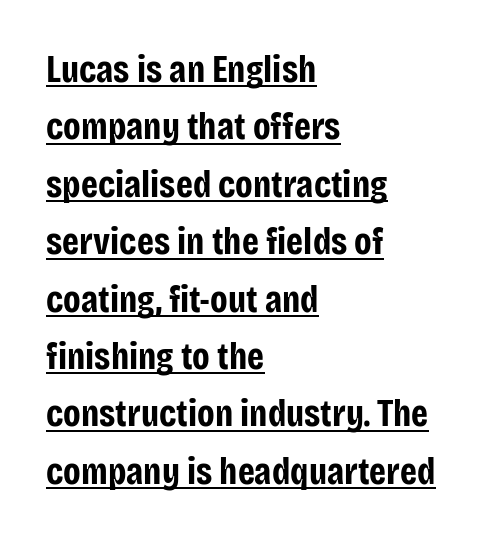
The image shows 38 px bold, condensed sans-serif type, upright; set left-aligned, normal line spacing (1.51x), normal letter spacing, underlined; low stroke contrast and a large x-height.
